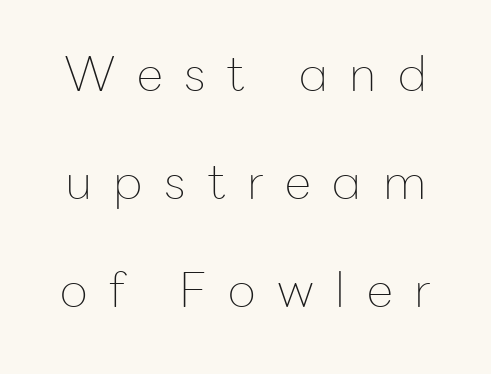
The image shows 48 px thin sans-serif type, upright; set loose line spacing (2.25x), unusually wide letter spacing (+0.45 em), not underlined; low stroke contrast and a medium x-height.
